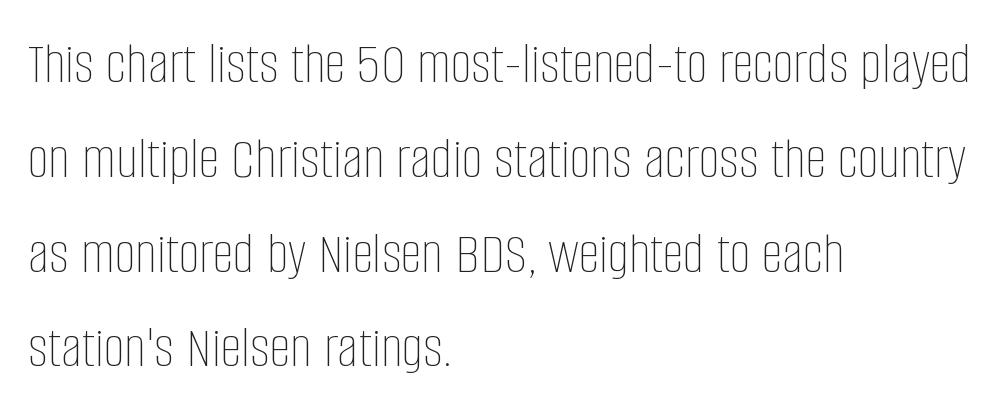
Ascenders rise straight up at ninety degrees. Unmarked baselines from the first word to the last. The weight would be labelled regular, book, light, or lighter still. You could not count columns in this text — the font is proportionally spaced.
